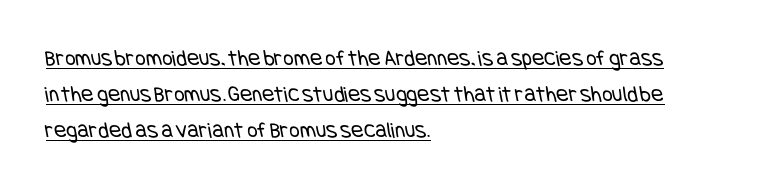
Q: Is the text bold? A: No.
Q: Is the text underlined? A: Yes.
Q: How is the paragraph aligned? A: Left-aligned.
Q: Is the spacing between letters normal or unusually wide? A: Normal.
Q: Is the spacing between lines tight, normal or loose? A: Normal.
